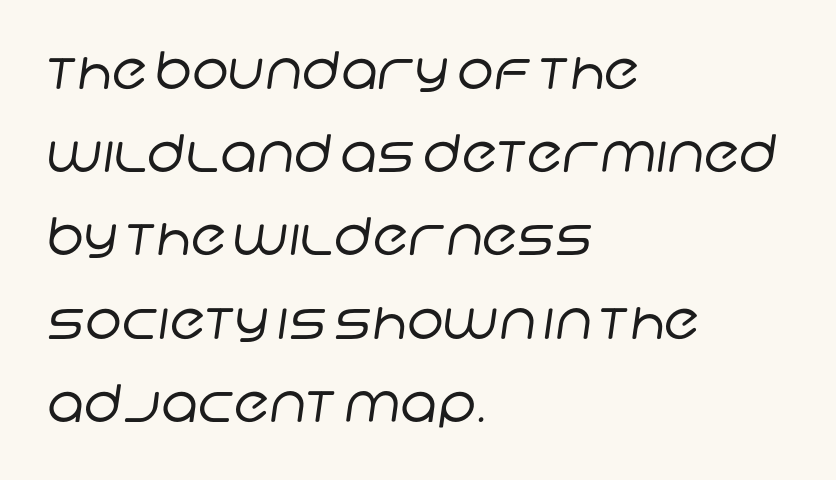
Glance below the letters and you will spot only blank space. The letters sit at their default tracking, neither squeezed nor spread. Which margin do the lines hug? The left one — the right edge is uneven. Summary of vertical rhythm: regular, with standard interline spacing. The letters advance in unequal steps, a hallmark of proportional type. On a weight scale, this lands at 450 or below.
